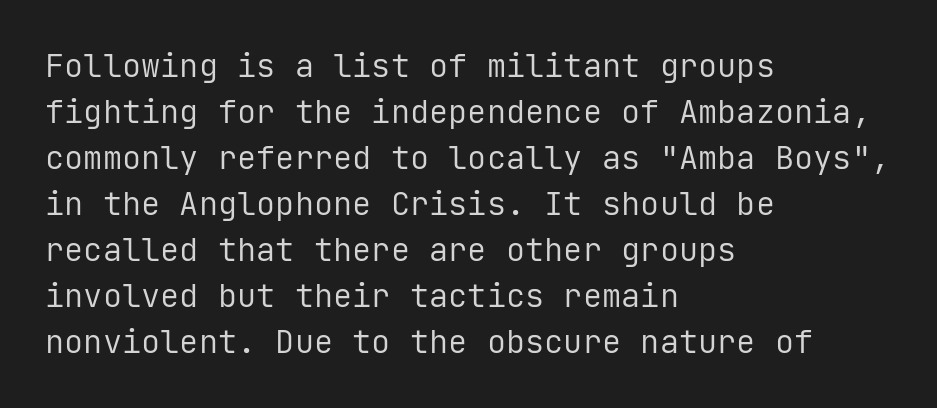
The image shows 32 px regular-weight sans-serif type, upright, monospaced; set left-aligned, normal line spacing (1.44x), normal letter spacing, not underlined; low stroke contrast and a medium x-height.
